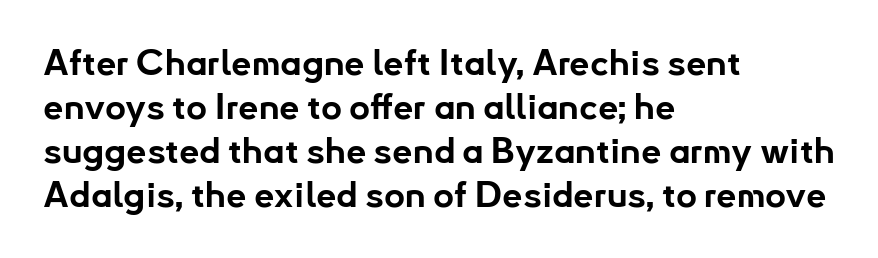
{"serif": "no", "italic": "no", "bold": "yes", "weight": "bold", "width": "normal", "stroke_contrast": "low", "x_height": "small", "monospaced": "no", "underline": "no", "align": "left", "line_spacing_ratio": 1.22, "letter_spacing": "normal", "letter_spacing_em": 0.0, "glyph_px": 36}
